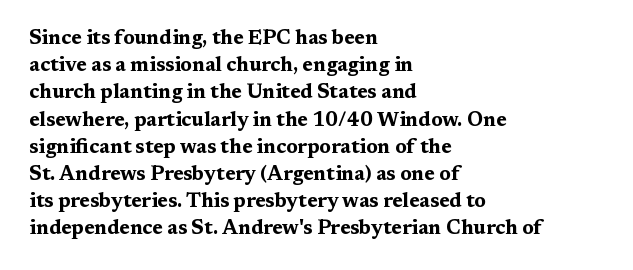
Vertical strokes here are truly vertical. Line spacing here is normal. The rendering anchors every line to the left-hand side. Short note: letters normally spaced. Has an underline been added? It has not. The sample has been set heavy, in full bold.
